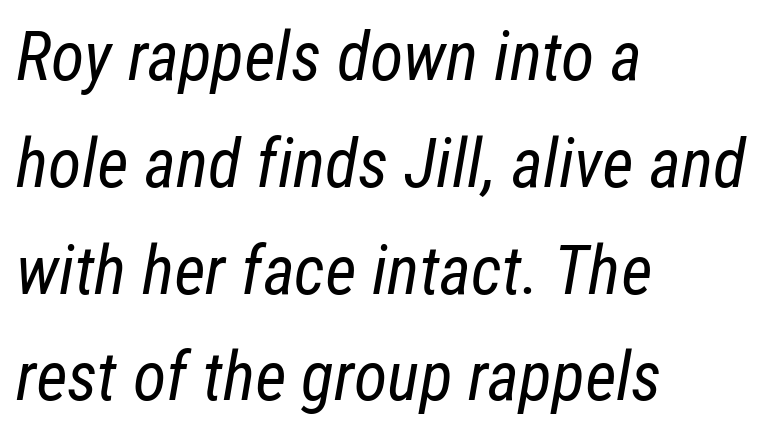
Q: Is the text bold? A: No.
Q: Is the text italic (slanted)? A: Yes, it leans right by about 12 degrees.
Q: Is the text underlined? A: No.
Q: How is the paragraph aligned? A: Left-aligned.
Q: Is the spacing between letters normal or unusually wide? A: Normal.
Q: Is the spacing between lines tight, normal or loose? A: Normal.
Q: Width (condensed, normal, or wide)? A: Condensed.
Q: Stroke contrast? A: Low.
Q: x-height? A: Medium.
Q: Monospaced? A: No.
